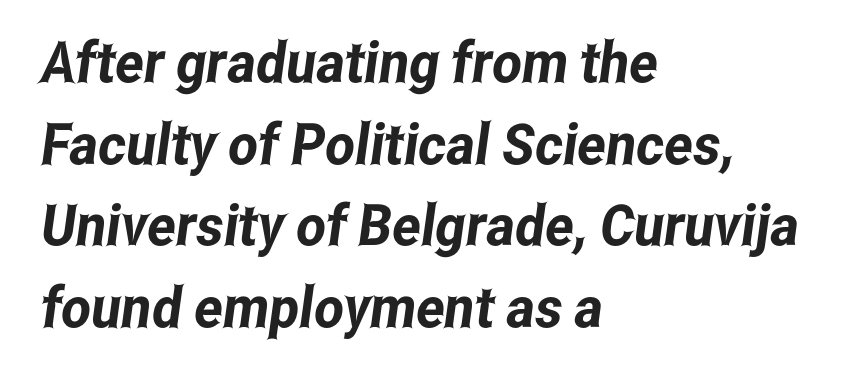
The image shows 57 px condensed sans-serif type; set left-aligned, normal line spacing (1.43x), normal letter spacing, not underlined; low stroke contrast and a medium x-height.
